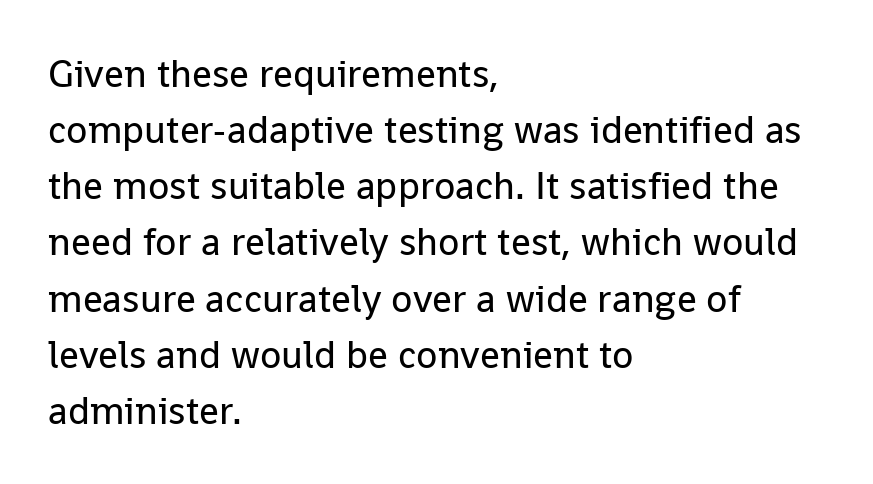
Q: Is the text bold? A: No.
Q: Is the text italic (slanted)? A: No, it is upright.
Q: Is the typeface a serif or a sans-serif typeface? A: Sans-serif.
Q: Is the text underlined? A: No.
Q: How is the paragraph aligned? A: Left-aligned.
Q: Is the spacing between letters normal or unusually wide? A: Normal.
Q: Is the spacing between lines tight, normal or loose? A: Normal.
Q: Width (condensed, normal, or wide)? A: Normal.
Q: Stroke contrast? A: Low.
Q: x-height? A: Medium.
Q: Monospaced? A: No.
